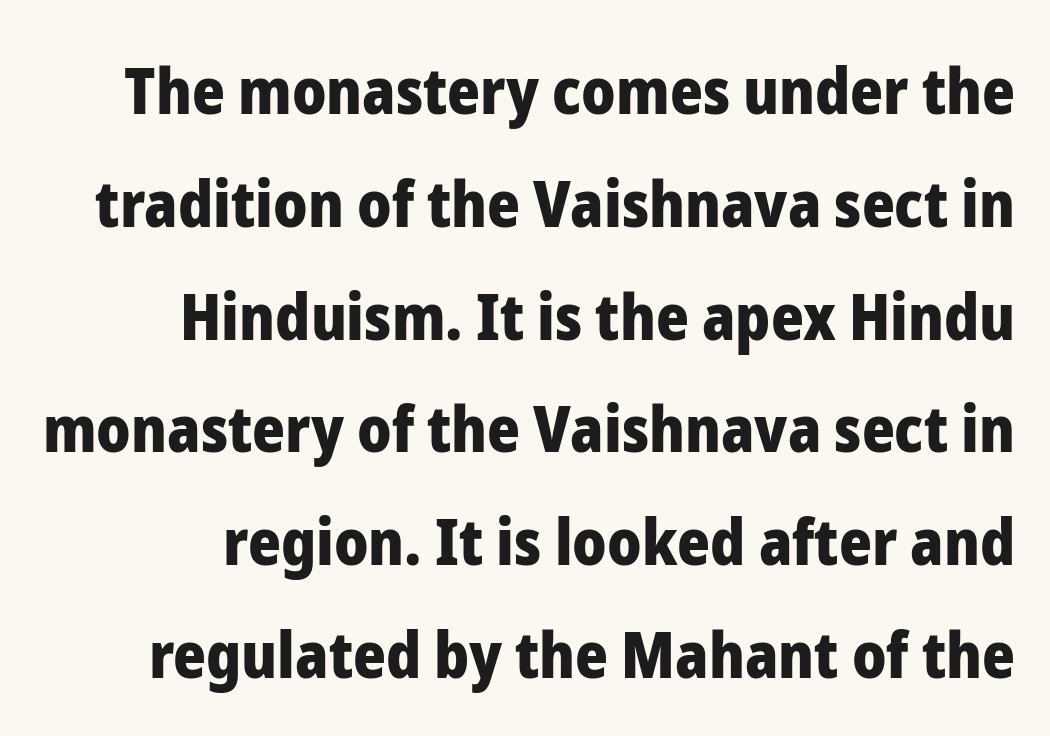
Looks like regular typesetting: each glyph gets only the width it needs. Emphasis by weight is at full strength: bold. Letterform terminals end flat and unadorned throughout the passage. The words here are not underlined.
